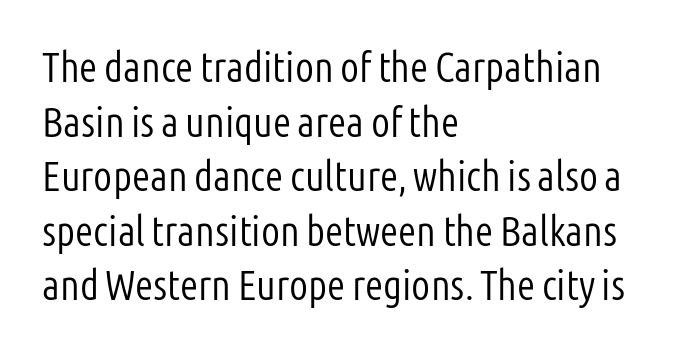
{"serif": "no", "italic": "no", "bold": "no", "weight": "light", "width": "condensed", "stroke_contrast": "low", "x_height": "medium", "monospaced": "no", "underline": "no", "align": "left", "line_spacing": "normal", "line_spacing_ratio": 1.3, "letter_spacing": "normal", "letter_spacing_em": 0.0, "glyph_px": 42}
